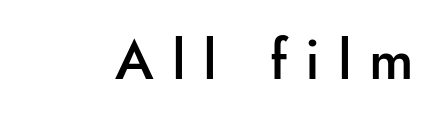
Nothing sits at the stroke ends, so this counts as sans-serif. Italic: no, the glyphs are upright roman. Character widths vary here, with narrow letters taking less room than wide ones. Between one letter and the next there's a generous, obvious gap. The words here are not underlined.
